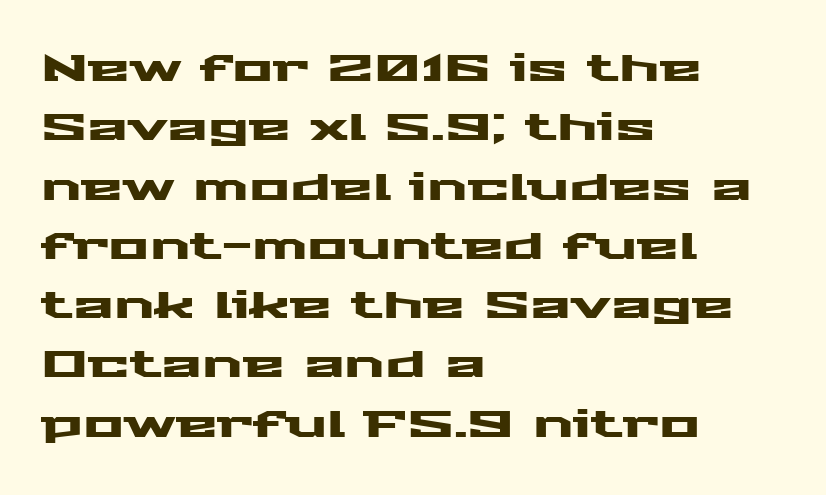
{"serif": "no", "italic": "no", "width": "wide", "stroke_contrast": "medium", "x_height": "medium", "monospaced": "no", "underline": "no", "align": "left", "line_spacing": "normal", "line_spacing_ratio": 1.56, "letter_spacing": "normal", "letter_spacing_em": 0.0, "glyph_px": 38}
